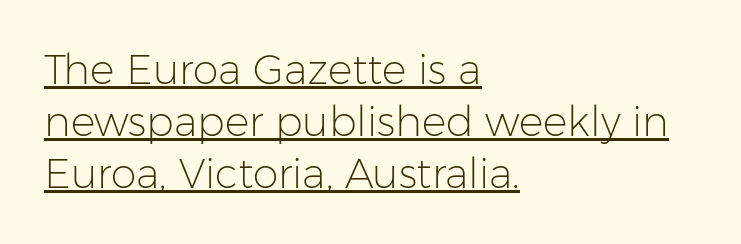
{"serif": "no", "italic": "no", "bold": "no", "weight": "light", "width": "normal", "stroke_contrast": "low", "x_height": "medium", "monospaced": "no", "underline": "yes", "align": "left", "line_spacing": "normal", "line_spacing_ratio": 1.27, "letter_spacing": "normal", "letter_spacing_em": 0.0, "glyph_px": 41}
